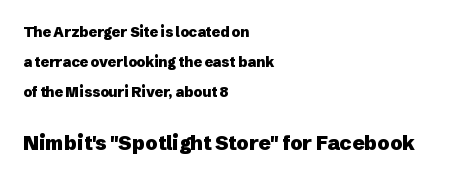
Italic? Not at all — the glyphs are vertical. Here the second block reads like a headline and the first like body copy. The compositor pushed each line to the left boundary. Look at the tracking — it's just the regular setting, nothing added. Notice the wide empty band between every row — that's loose leading.
